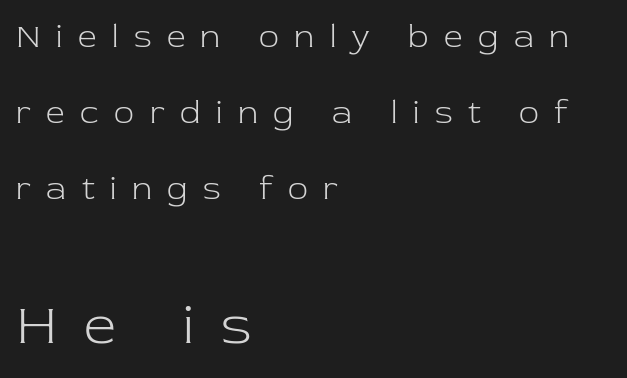
The image shows 57 px light serif type, upright; set left-aligned, loose line spacing (2.3x), unusually wide letter spacing (+0.47 em), not underlined; the second (bottom) block is 1.73x larger; low stroke contrast and a medium x-height.
